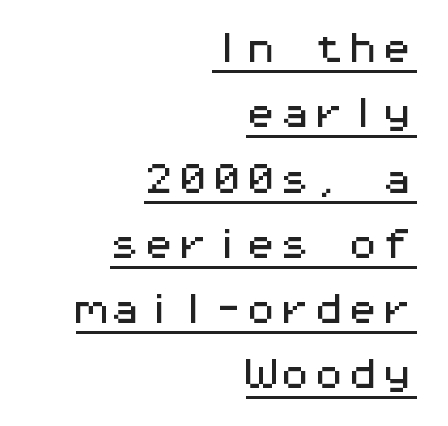
The image shows 34 px wide sans-serif type, upright, monospaced; set right-aligned, loose line spacing (1.92x), normal letter spacing, underlined; medium stroke contrast and a medium x-height.
